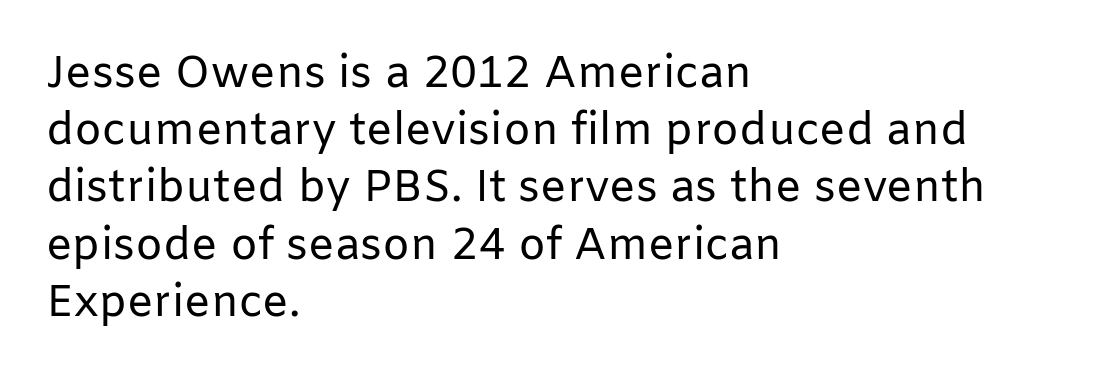
The image shows 44 px regular-weight sans-serif type, upright; set left-aligned, normal line spacing (1.3x), normal letter spacing, not underlined; low stroke contrast and a medium x-height.
